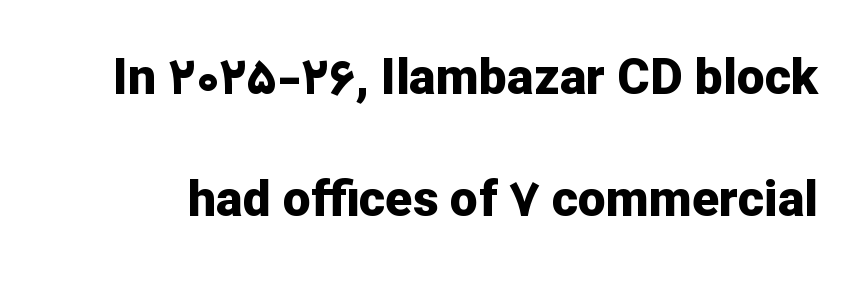
Q: Is the text bold? A: Yes.
Q: Is the text italic (slanted)? A: No, it is upright.
Q: Is the typeface a serif or a sans-serif typeface? A: Sans-serif.
Q: Is the text underlined? A: No.
Q: Is the spacing between letters normal or unusually wide? A: Normal.
Q: Is the spacing between lines tight, normal or loose? A: Loose.
Q: Width (condensed, normal, or wide)? A: Normal.
Q: Stroke contrast? A: Low.
Q: x-height? A: Medium.
Q: Monospaced? A: No.
